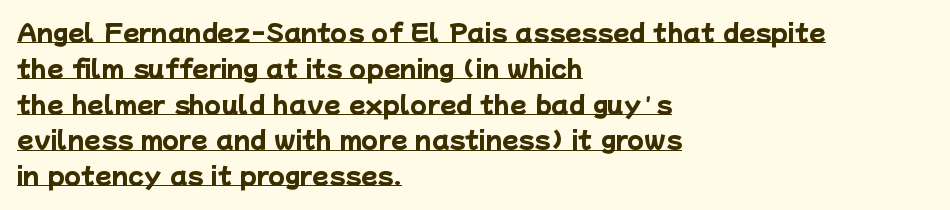
Q: Is the text bold? A: Yes.
Q: Is the text underlined? A: Yes.
Q: How is the paragraph aligned? A: Left-aligned.
Q: Is the spacing between letters normal or unusually wide? A: Normal.
Q: Is the spacing between lines tight, normal or loose? A: Normal.
